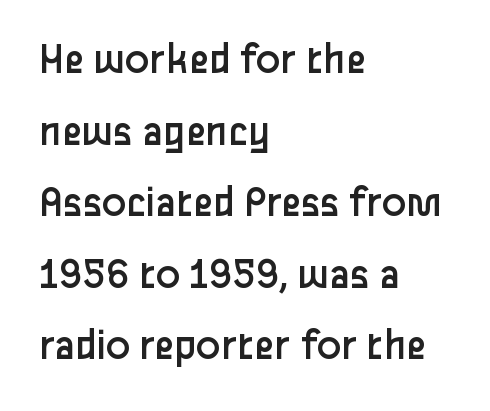
Layout note: lines flush left. This rendering leaves character spacing at its baseline value. The space directly below the letters is spotless. Serifs: no, the terminals of the letterforms are clean. These lines were composed using upright roman letters.
